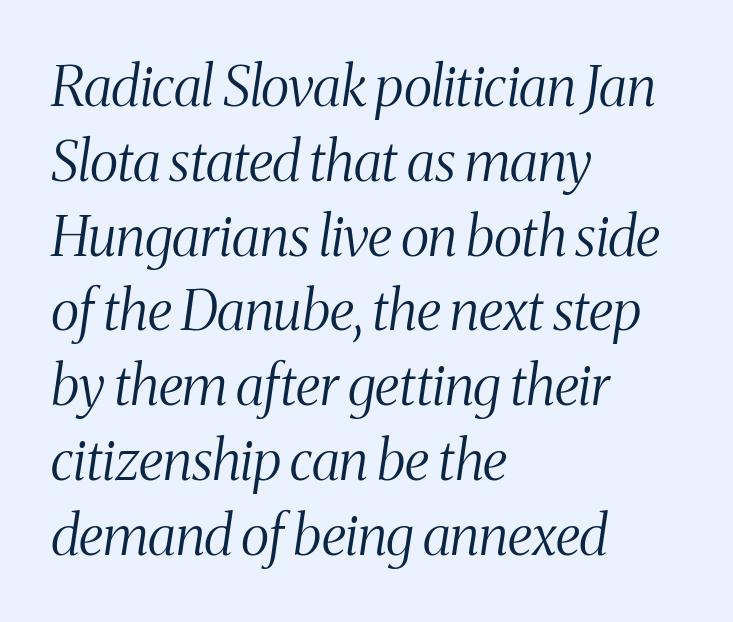
The line texture is even and compact thanks to regular tracking. The typeface has the unassuming heft of standard copy or less. Alignment: flush left. Students, observe: this is what conventionally led text looks like. No word sits above an underline. Regarding serifs, this sample has them.
